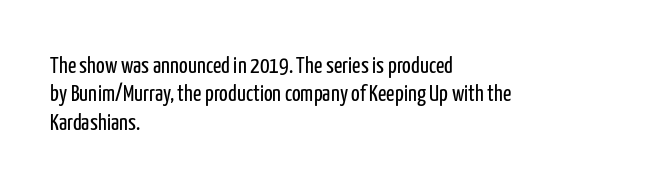
Nobody touched the tracking dial on this one. Visually the block forms a straight wall on the left and a jagged coastline on the right. Posture: upright roman. Beneath every word, the page is bare.
